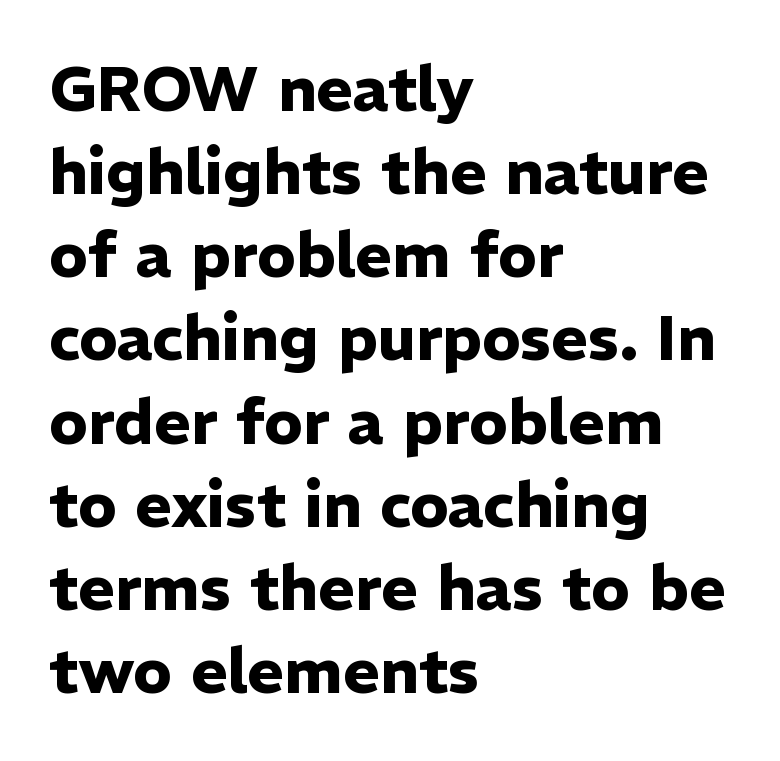
{"serif": "no", "italic": "no", "bold": "yes", "weight": "heavy", "width": "normal", "stroke_contrast": "low", "x_height": "medium", "monospaced": "no", "underline": "no", "align": "left", "line_spacing": "normal", "line_spacing_ratio": 1.32, "letter_spacing": "normal", "letter_spacing_em": 0.0, "glyph_px": 63}
